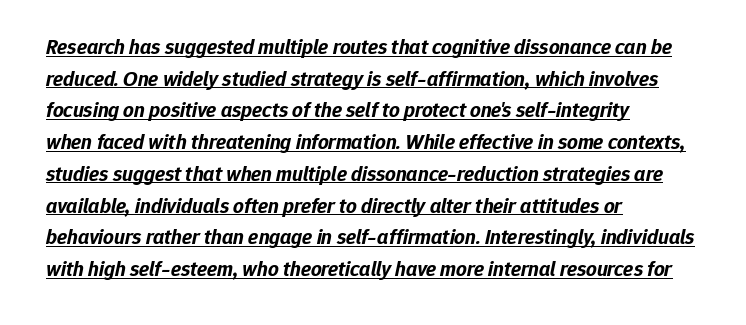
{"italic": "yes", "lean": "right", "slant_degrees": 12, "bold": "yes", "underline": "yes", "align": "left", "line_spacing": "normal", "line_spacing_ratio": 1.51, "letter_spacing": "normal", "letter_spacing_em": 0.0, "glyph_px": 21}
